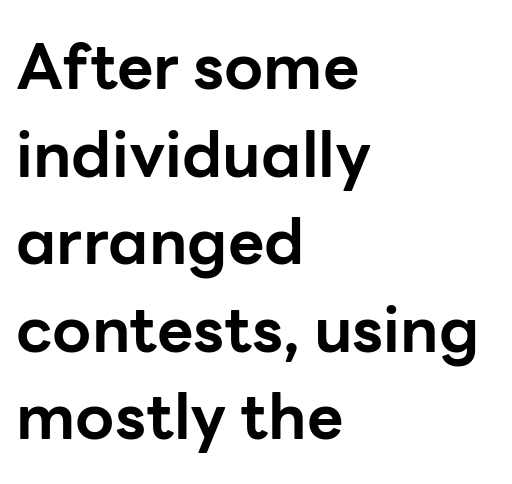
{"serif": "no", "italic": "no", "bold": "yes", "weight": "bold", "width": "normal", "stroke_contrast": "low", "x_height": "medium", "monospaced": "no", "underline": "no", "align": "left", "line_spacing": "normal", "line_spacing_ratio": 1.39, "letter_spacing": "normal", "letter_spacing_em": 0.0, "glyph_px": 63}
